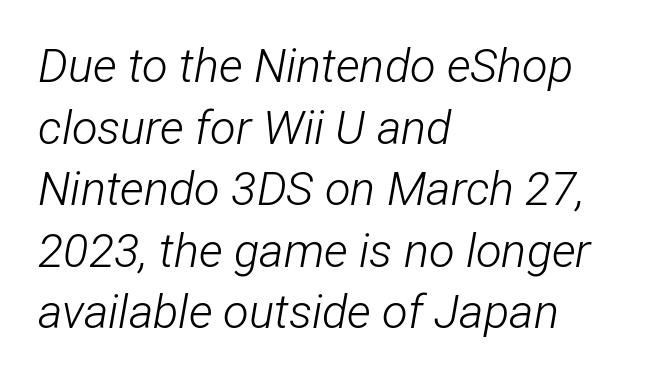
These lines stack with their left ends in a neat column. Compared with a typical body face, this is equally light or lighter still. Summary of vertical rhythm: regular, with standard interline spacing. The foot of each line stays bare and open. Is the type slanted? Yes — the strokes lean at a clear angle. Looks like regular typesetting: each glyph gets only the width it needs.
